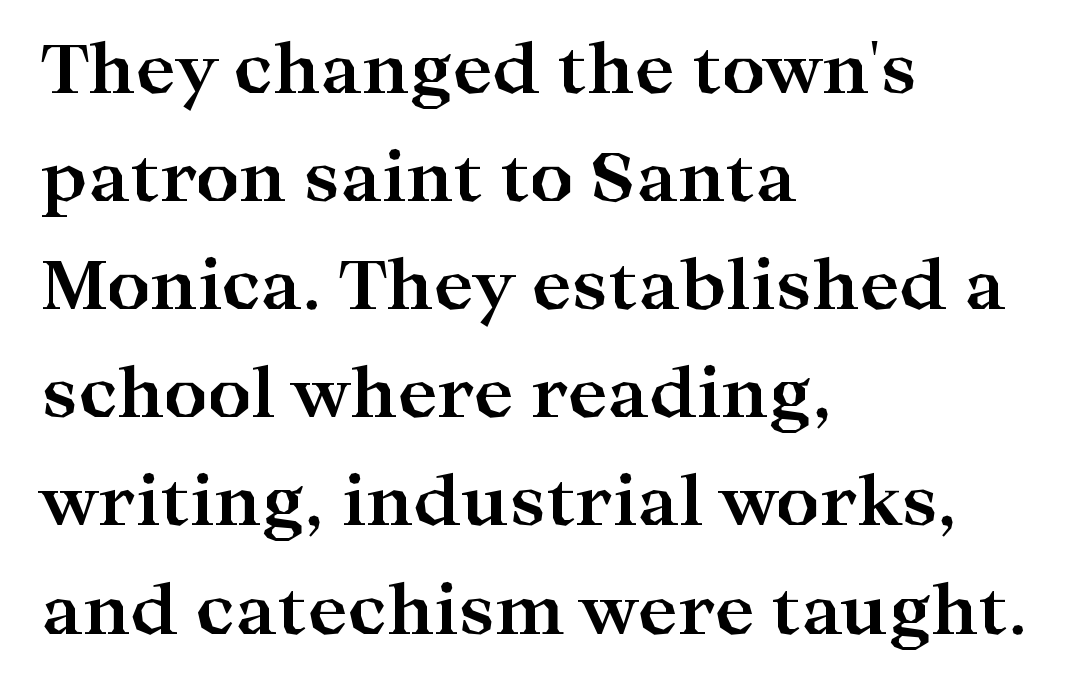
The text was rendered using a seriffed face with decorative stroke endings. Tracking value appears to be zero — textbook default spacing. The characters look thick and weighty, a clear bold. Is the block centered? No — it sits flush against the left margin. Ascenders rise straight up at ninety degrees.
